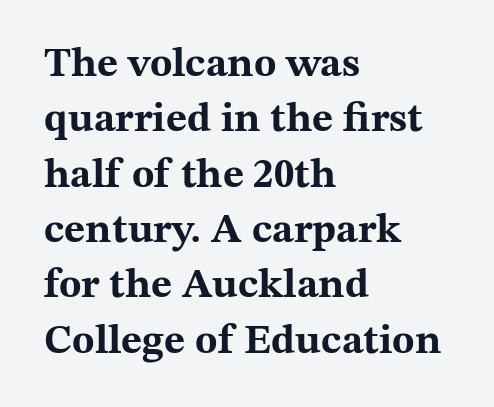
The image shows 41 px bold, wide serif type, upright; set left-aligned, normal line spacing (1.35x), normal letter spacing, not underlined; medium stroke contrast and a medium x-height.
